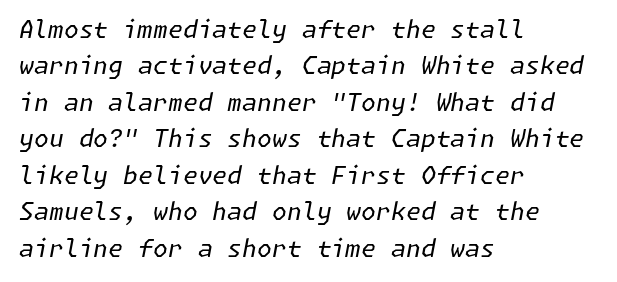
The image shows 24 px text type, italic (leaning right); set left-aligned, normal line spacing (1.52x), normal letter spacing, not underlined.
